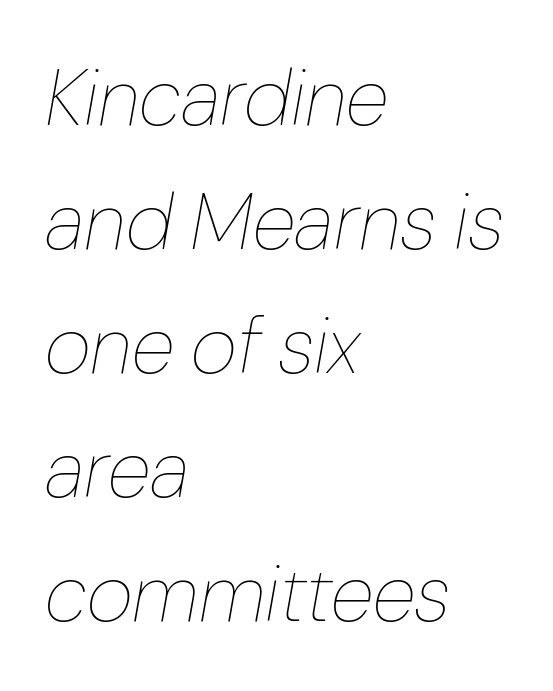
{"italic": "yes", "lean": "right", "slant_degrees": 10, "bold": "no", "weight": "thin", "width": "normal", "stroke_contrast": "low", "x_height": "medium", "monospaced": "no", "underline": "no", "align": "left", "line_spacing": "normal", "line_spacing_ratio": 1.55, "letter_spacing": "normal", "letter_spacing_em": 0.0, "glyph_px": 80}
